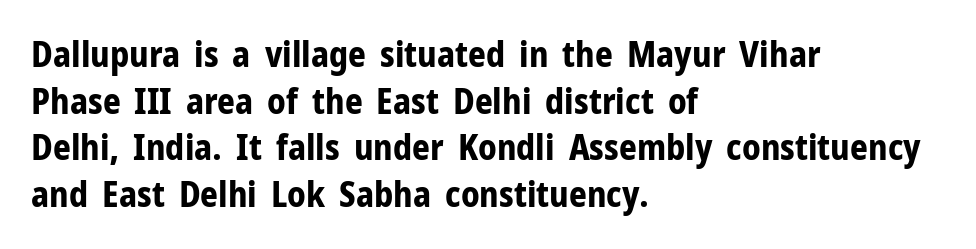
{"serif": "no", "italic": "no", "bold": "yes", "weight": "bold", "width": "normal", "stroke_contrast": "low", "x_height": "medium", "monospaced": "no", "underline": "no", "align": "left", "line_spacing": "normal", "line_spacing_ratio": 1.33, "letter_spacing": "normal", "letter_spacing_em": 0.0, "glyph_px": 35}
